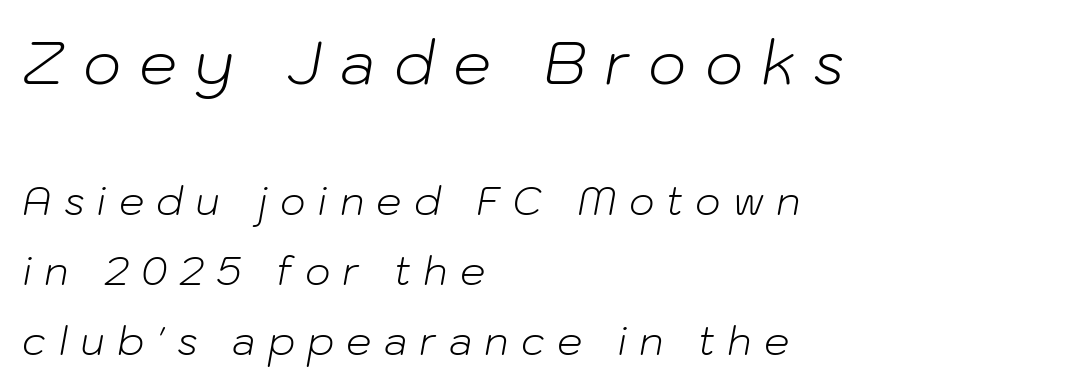
Q: Is the text bold? A: No.
Q: Is the text italic (slanted)? A: Yes, it leans right by about 10 degrees.
Q: Is the text underlined? A: No.
Q: How is the paragraph aligned? A: Left-aligned.
Q: Is the spacing between letters normal or unusually wide? A: Unusually wide.
Q: Which block of text is set in a larger size, the first (top) or the second (bottom)? A: The first (top) one.
Q: Width (condensed, normal, or wide)? A: Normal.
Q: Stroke contrast? A: Low.
Q: x-height? A: Medium.
Q: Monospaced? A: No.
